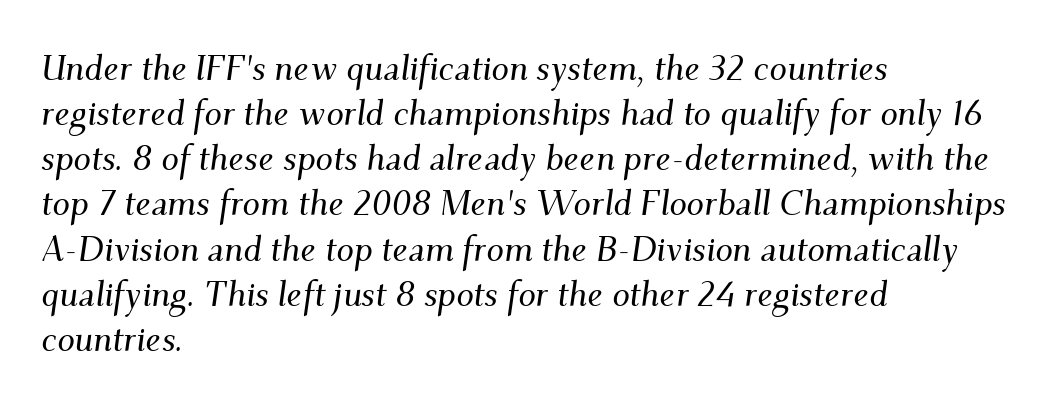
The image shows 35 px serif type, italic (leaning right); set left-aligned, normal line spacing (1.29x), normal letter spacing, not underlined; medium stroke contrast and a small x-height.
